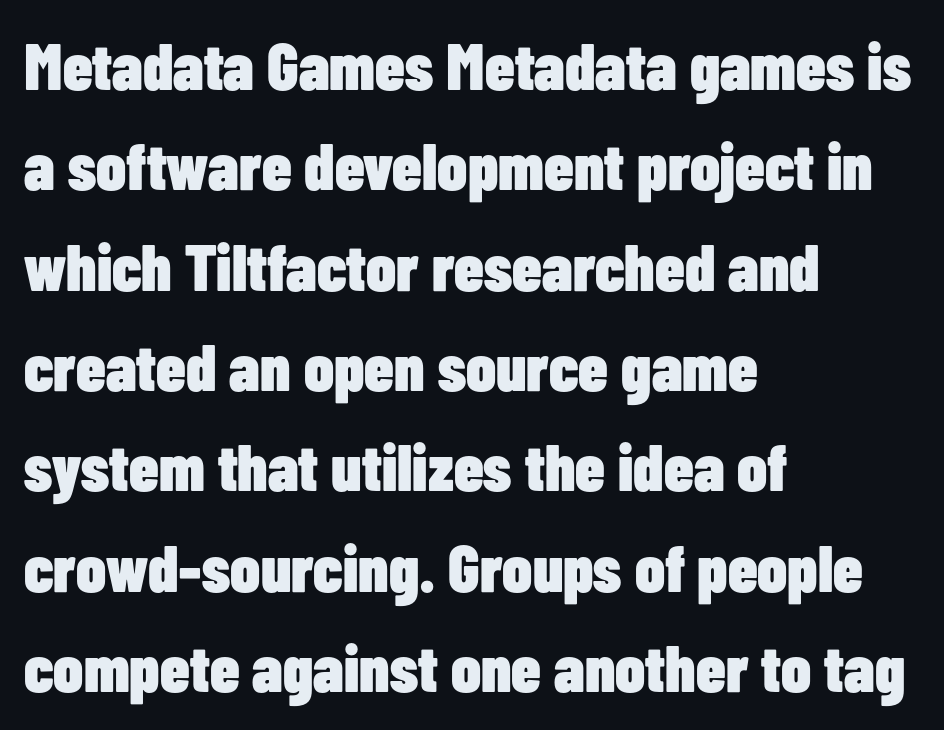
Spacing verdict: proportional, widths tailored to each character. Alignment: flush left. Emphasis by weight is at full strength: bold. Nothing unusual about the tracking: characters are spaced as the font intends.
